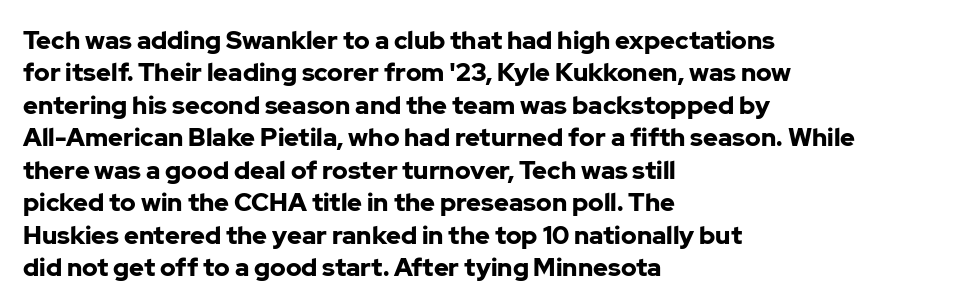
The image shows 25 px bold type, upright; set left-aligned, normal line spacing (1.3x), normal letter spacing, not underlined.
